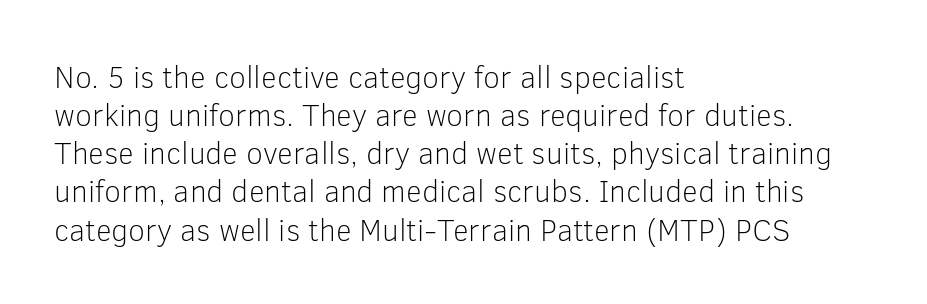
Q: Is the text bold? A: No.
Q: Is the text italic (slanted)? A: No, it is upright.
Q: Is the typeface a serif or a sans-serif typeface? A: Sans-serif.
Q: Is the text underlined? A: No.
Q: How is the paragraph aligned? A: Left-aligned.
Q: Is the spacing between letters normal or unusually wide? A: Normal.
Q: Width (condensed, normal, or wide)? A: Normal.
Q: Stroke contrast? A: Low.
Q: x-height? A: Medium.
Q: Monospaced? A: No.
